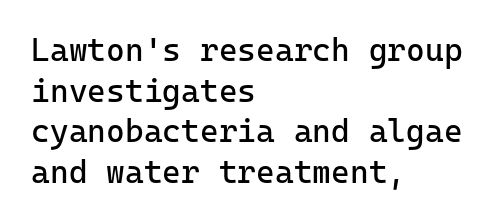
Q: Is the text bold? A: No.
Q: Is the text italic (slanted)? A: No, it is upright.
Q: Is the typeface a serif or a sans-serif typeface? A: Sans-serif.
Q: Is the text underlined? A: No.
Q: How is the paragraph aligned? A: Left-aligned.
Q: Is the spacing between letters normal or unusually wide? A: Normal.
Q: Is the spacing between lines tight, normal or loose? A: Normal.
Q: Width (condensed, normal, or wide)? A: Normal.
Q: Stroke contrast? A: Low.
Q: x-height? A: Medium.
Q: Monospaced? A: Yes.
